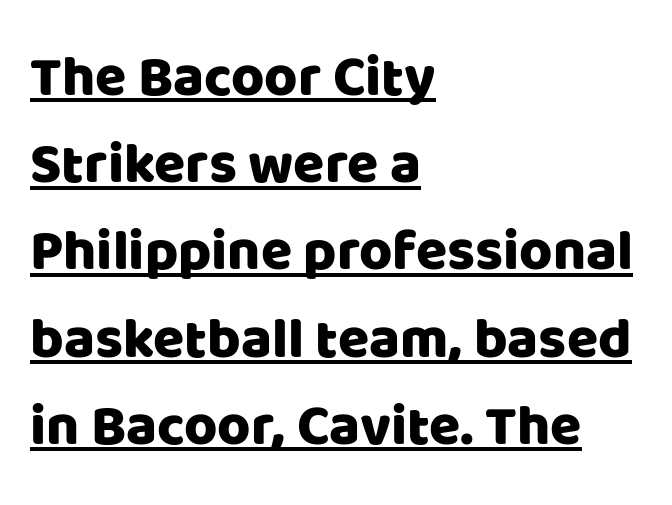
{"serif": "no", "italic": "no", "width": "normal", "stroke_contrast": "low", "x_height": "large", "monospaced": "no", "underline": "yes", "align": "left", "line_spacing": "normal", "line_spacing_ratio": 1.53, "letter_spacing": "normal", "letter_spacing_em": 0.0, "glyph_px": 57}
